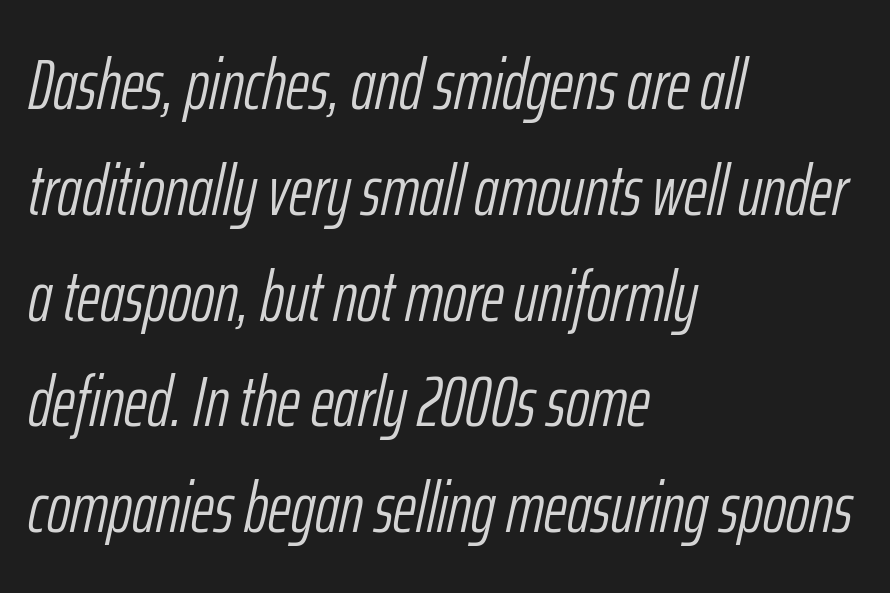
On a weight scale, this lands at 450 or below. Vertically, the passage feels balanced, rows spaced as you'd expect. The strip under each line holds only bare page. Short and long lines alike share a common starting point at left. Yep, that's italic — everything's leaning. The tracking reads as untouched default to a designer's eye.
